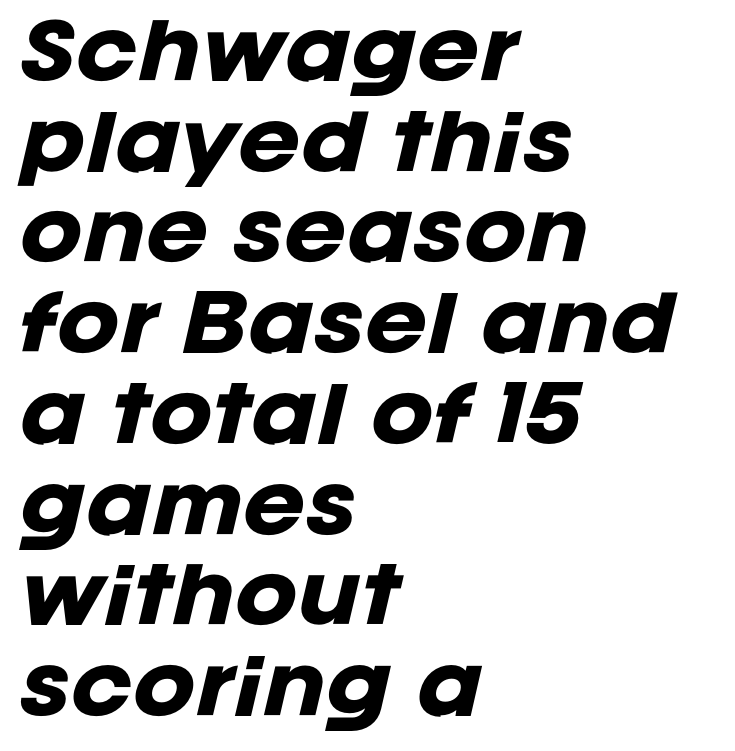
The image shows 75 px heavy type, italic (leaning right); set left-aligned, line spacing 1.21x, normal letter spacing, not underlined; low stroke contrast and a large x-height.
